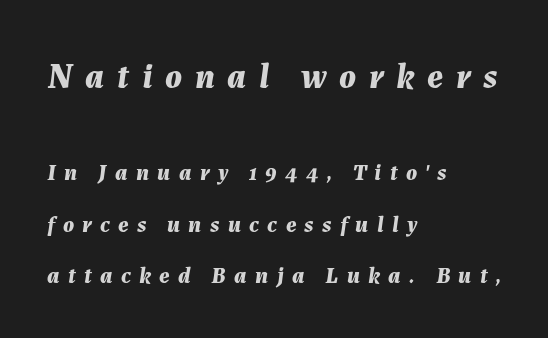
The first block has been scaled up relative to the second. Notice how the stems are inclined rather than vertical — that's the hallmark of italics. The compositor pushed each line to the left boundary. Vertical spacing — loose. Observe the wide spacing: letters keep a clear distance from each other.
